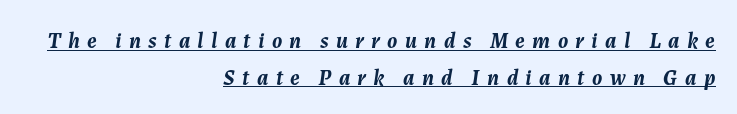
Q: Is the text bold? A: Yes.
Q: Is the text italic (slanted)? A: Yes, it leans right by about 7 degrees.
Q: Is the text underlined? A: Yes.
Q: How is the paragraph aligned? A: Right-aligned.
Q: Is the spacing between letters normal or unusually wide? A: Unusually wide.
Q: Is the spacing between lines tight, normal or loose? A: Normal.
